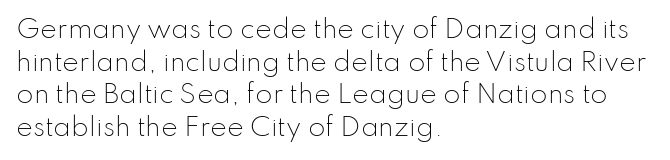
{"italic": "no", "bold": "no", "underline": "no", "align": "left", "line_spacing": "normal", "line_spacing_ratio": 1.31, "letter_spacing": "normal", "letter_spacing_em": 0.0, "glyph_px": 25}
